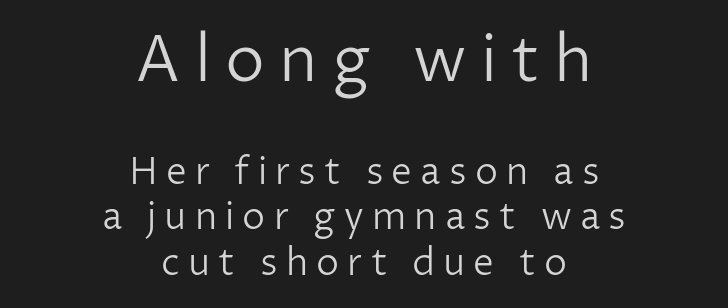
The image shows 64 px light sans-serif type, upright; set centered, line spacing 1.22x, unusually wide letter spacing (+0.22 em), not underlined; the first (top) block is 1.73x larger; low stroke contrast and a medium x-height.
